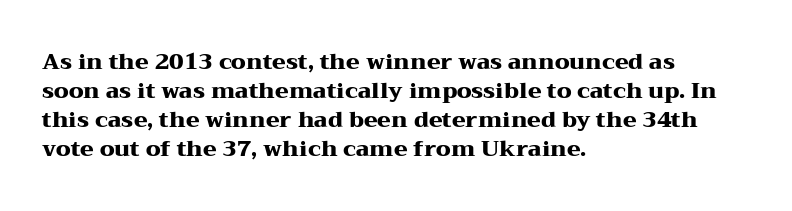
{"italic": "no", "bold": "yes", "underline": "no", "align": "left", "line_spacing": "normal", "line_spacing_ratio": 1.32, "letter_spacing": "normal", "letter_spacing_em": 0.0, "glyph_px": 22}
